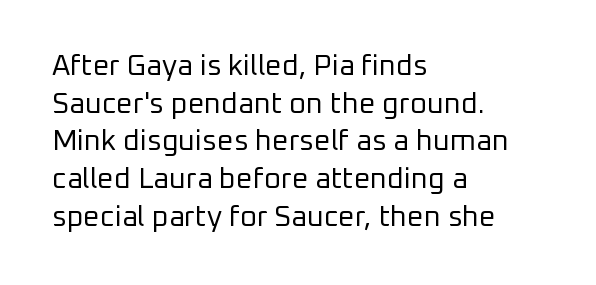
The image shows 29 px regular-weight sans-serif type, upright; set left-aligned, normal line spacing (1.3x), normal letter spacing, not underlined; low stroke contrast and a medium x-height.
